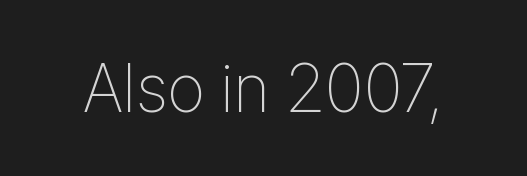
The image shows 68 px thin, condensed sans-serif type, upright; set normal letter spacing, not underlined; low stroke contrast and a medium x-height.
